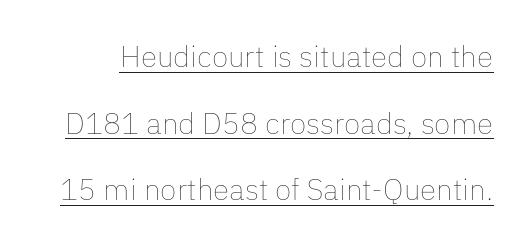
Q: Is the text bold? A: No.
Q: Is the text italic (slanted)? A: No, it is upright.
Q: Is the text underlined? A: Yes.
Q: Is the spacing between letters normal or unusually wide? A: Normal.
Q: Is the spacing between lines tight, normal or loose? A: Loose.
Q: Width (condensed, normal, or wide)? A: Normal.
Q: Stroke contrast? A: Low.
Q: x-height? A: Medium.
Q: Monospaced? A: No.
